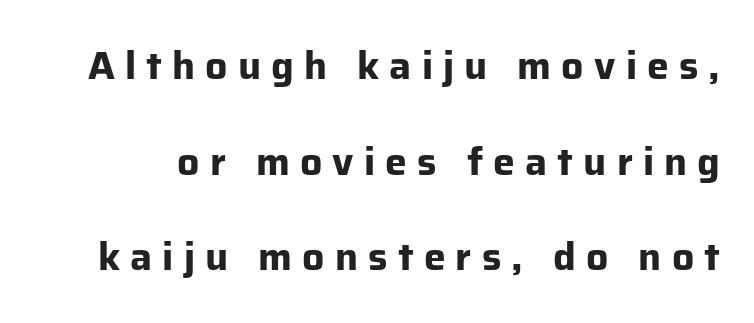
{"serif": "no", "italic": "no", "bold": "yes", "weight": "bold", "width": "normal", "stroke_contrast": "low", "x_height": "medium", "monospaced": "no", "underline": "no", "line_spacing": "loose", "line_spacing_ratio": 2.45, "letter_spacing": "wide", "letter_spacing_em": 0.26, "glyph_px": 39}
